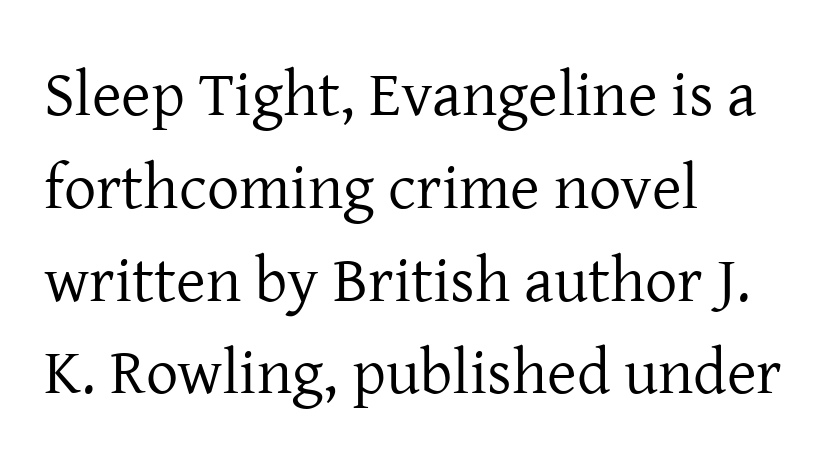
{"serif": "yes", "italic": "no", "bold": "no", "weight": "regular", "width": "normal", "stroke_contrast": "low", "x_height": "medium", "monospaced": "no", "underline": "no", "align": "left", "line_spacing": "normal", "line_spacing_ratio": 1.45, "letter_spacing": "normal", "letter_spacing_em": 0.0, "glyph_px": 64}
